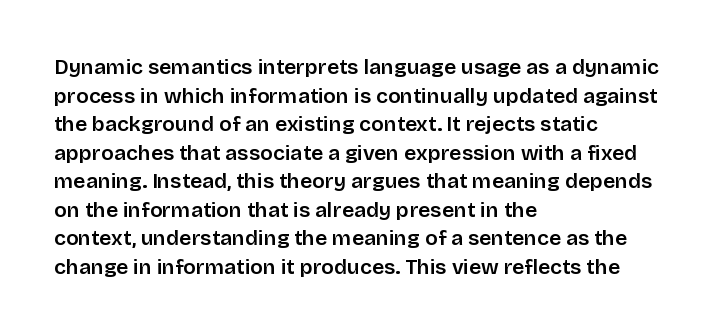
Q: Is the text bold? A: Semi-bold.
Q: Is the text italic (slanted)? A: No, it is upright.
Q: Is the text underlined? A: No.
Q: How is the paragraph aligned? A: Left-aligned.
Q: Is the spacing between letters normal or unusually wide? A: Normal.
Q: Is the spacing between lines tight, normal or loose? A: Normal.
